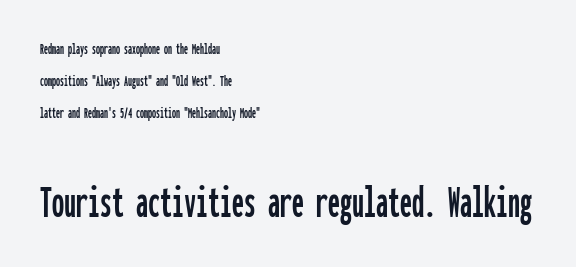
Q: Is the text italic (slanted)? A: No, it is upright.
Q: Is the typeface a serif or a sans-serif typeface? A: Sans-serif.
Q: Is the text underlined? A: No.
Q: How is the paragraph aligned? A: Left-aligned.
Q: Is the spacing between letters normal or unusually wide? A: Normal.
Q: Is the spacing between lines tight, normal or loose? A: Loose.
Q: Which block of text is set in a larger size, the first (top) or the second (bottom)? A: The second (bottom) one.
Q: Width (condensed, normal, or wide)? A: Condensed.
Q: Stroke contrast? A: Low.
Q: x-height? A: Medium.
Q: Monospaced? A: Yes.
